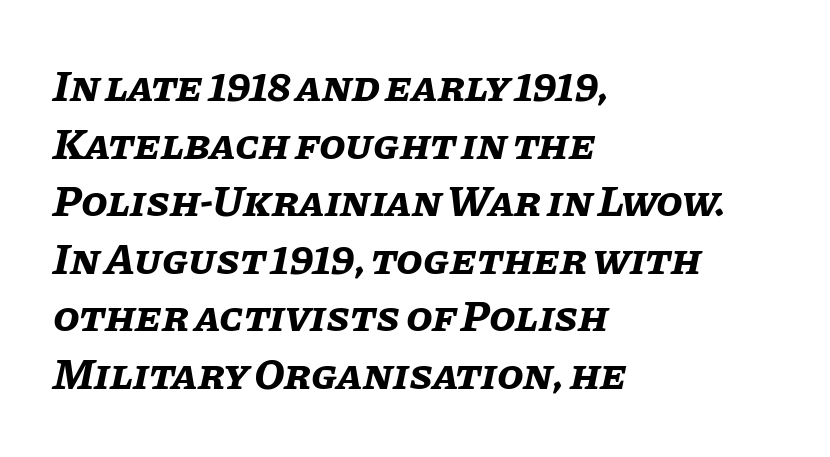
{"italic": "yes", "lean": "right", "slant_degrees": 11, "bold": "yes", "weight": "bold", "width": "normal", "stroke_contrast": "low", "x_height": "large", "monospaced": "no", "underline": "no", "align": "left", "line_spacing": "normal", "line_spacing_ratio": 1.34, "letter_spacing": "normal", "letter_spacing_em": 0.0, "glyph_px": 43}
